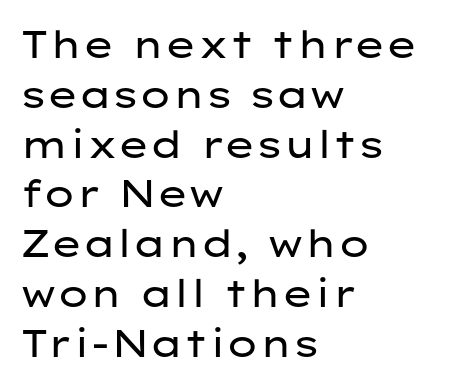
The face used here is rendered with its standard letterfit. Vertical spacing — default. Each letter keeps its own natural width here, so spacing adapts to shape. No italicization has been applied; the sample stays upright.
